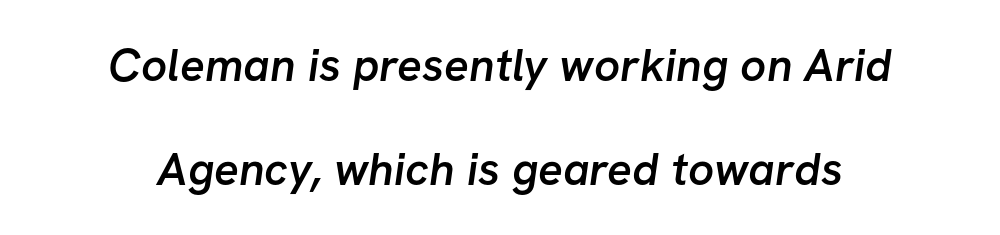
The image shows 46 px semibold sans-serif type; set centered, loose line spacing (2.27x), normal letter spacing, not underlined; low stroke contrast and a medium x-height.
